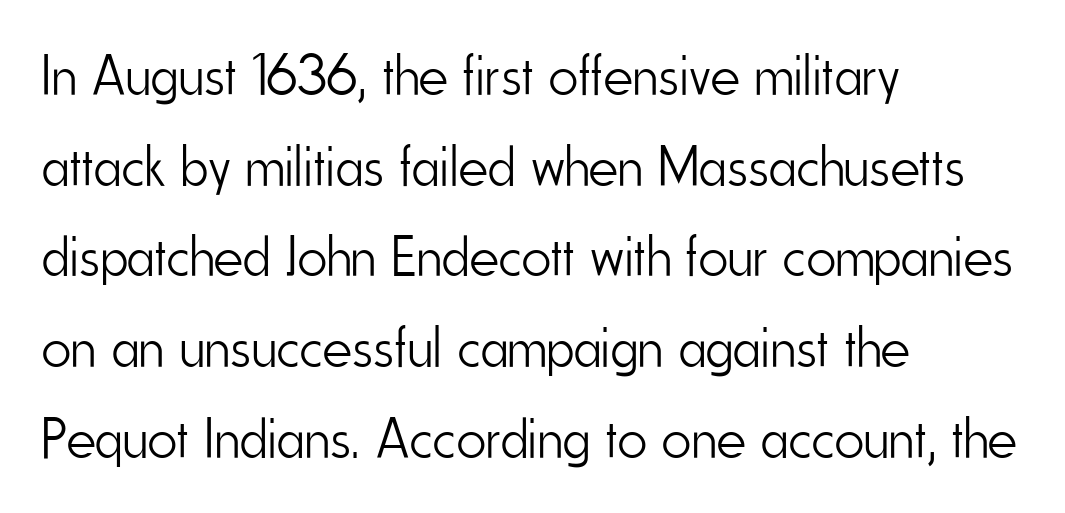
Q: Is the text bold? A: No.
Q: Is the text italic (slanted)? A: No, it is upright.
Q: Is the typeface a serif or a sans-serif typeface? A: Sans-serif.
Q: Is the text underlined? A: No.
Q: How is the paragraph aligned? A: Left-aligned.
Q: Is the spacing between letters normal or unusually wide? A: Normal.
Q: Is the spacing between lines tight, normal or loose? A: Normal.
Q: Width (condensed, normal, or wide)? A: Condensed.
Q: Stroke contrast? A: Low.
Q: x-height? A: Small.
Q: Monospaced? A: No.
